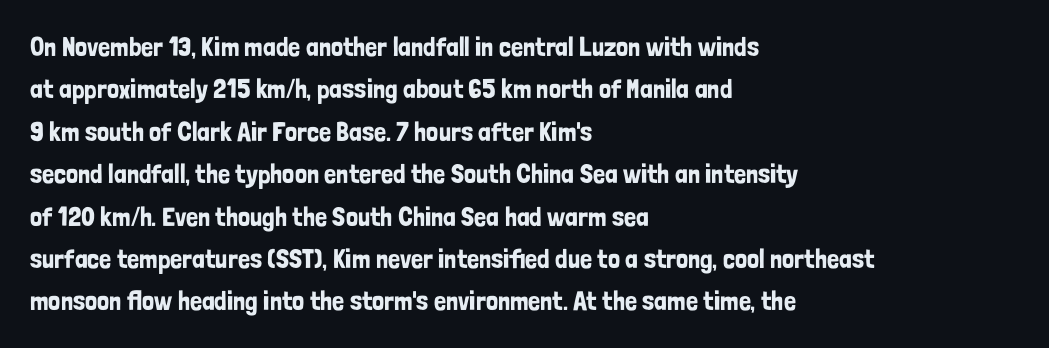
The image shows 27 px text type, upright; set left-aligned, normal line spacing (1.57x), normal letter spacing, not underlined.
